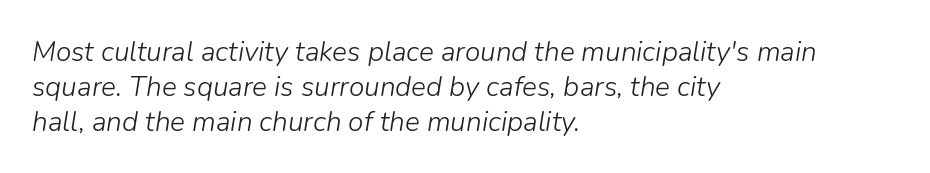
Q: Is the text bold? A: No.
Q: Is the text italic (slanted)? A: Yes, it leans right by about 9 degrees.
Q: Is the text underlined? A: No.
Q: How is the paragraph aligned? A: Left-aligned.
Q: Is the spacing between letters normal or unusually wide? A: Normal.
Q: Is the spacing between lines tight, normal or loose? A: Normal.
Q: Width (condensed, normal, or wide)? A: Normal.
Q: Stroke contrast? A: Low.
Q: x-height? A: Medium.
Q: Monospaced? A: No.
